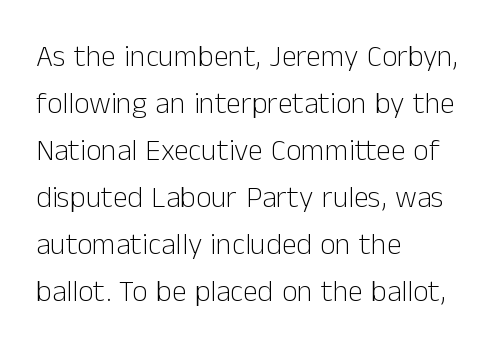
{"serif": "no", "italic": "no", "bold": "no", "weight": "light", "width": "normal", "stroke_contrast": "low", "x_height": "medium", "monospaced": "no", "underline": "no", "align": "left", "line_spacing": "normal", "line_spacing_ratio": 1.57, "letter_spacing": "normal", "letter_spacing_em": 0.0, "glyph_px": 30}
